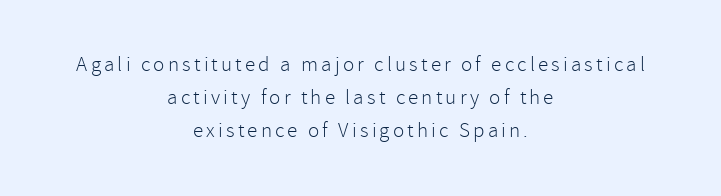
Q: Is the text bold? A: No.
Q: Is the text italic (slanted)? A: No, it is upright.
Q: Is the text underlined? A: No.
Q: How is the paragraph aligned? A: Centered.
Q: Is the spacing between lines tight, normal or loose? A: Normal.
